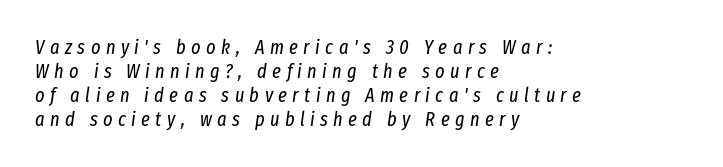
The image shows 20 px text type, italic (leaning right); set left-aligned, line spacing 1.2x, unusually wide letter spacing (+0.27 em), not underlined.
